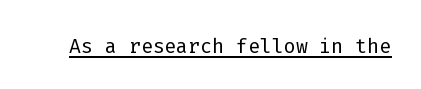
Q: Is the text bold? A: No.
Q: Is the text italic (slanted)? A: No, it is upright.
Q: Is the typeface a serif or a sans-serif typeface? A: Sans-serif.
Q: Is the text underlined? A: Yes.
Q: Is the spacing between letters normal or unusually wide? A: Normal.
Q: Width (condensed, normal, or wide)? A: Normal.
Q: Stroke contrast? A: Low.
Q: x-height? A: Medium.
Q: Monospaced? A: Yes.
